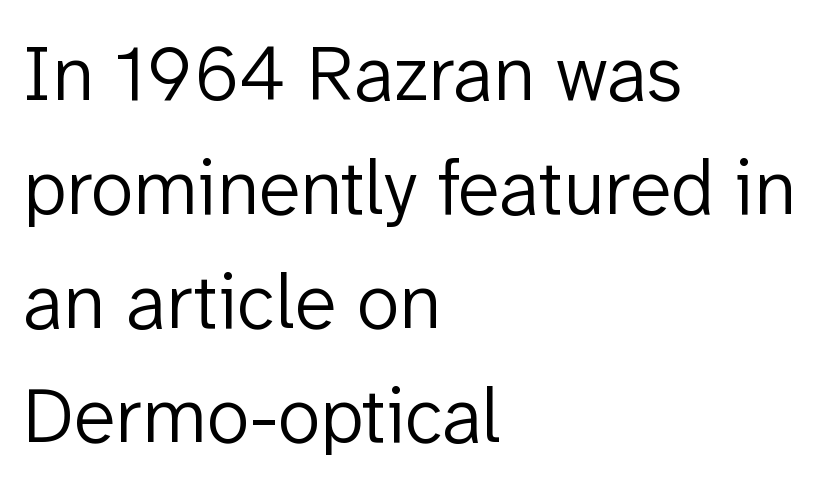
{"serif": "no", "italic": "no", "bold": "no", "weight": "light", "width": "normal", "stroke_contrast": "low", "x_height": "medium", "monospaced": "no", "underline": "no", "align": "left", "line_spacing": "normal", "line_spacing_ratio": 1.46, "letter_spacing": "normal", "letter_spacing_em": 0.0, "glyph_px": 78}
